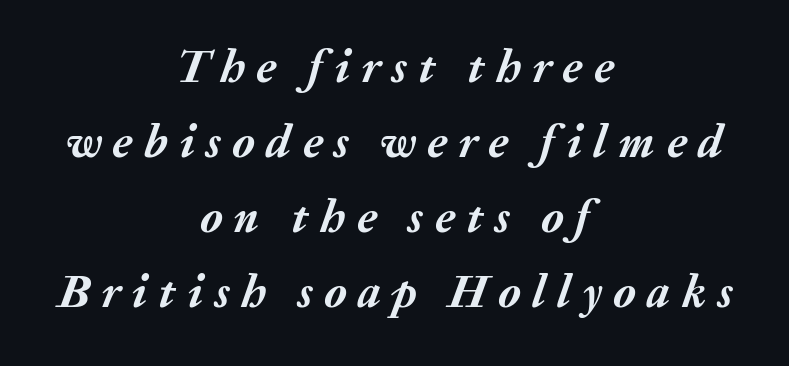
Q: Is the text bold? A: Yes.
Q: Is the text italic (slanted)? A: Yes, it leans right by about 20 degrees.
Q: Is the text underlined? A: No.
Q: How is the paragraph aligned? A: Centered.
Q: Is the spacing between letters normal or unusually wide? A: Unusually wide.
Q: Is the spacing between lines tight, normal or loose? A: Normal.
Q: Width (condensed, normal, or wide)? A: Normal.
Q: Stroke contrast? A: Medium.
Q: x-height? A: Medium.
Q: Monospaced? A: No.
